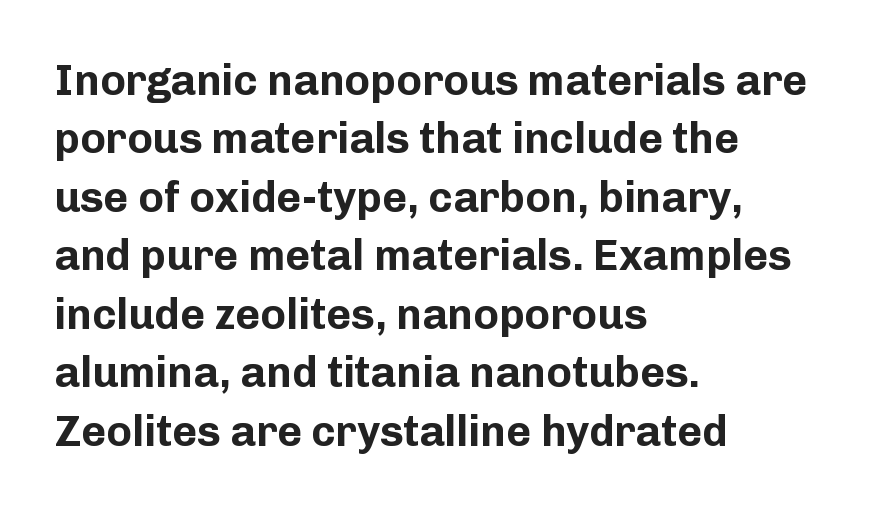
{"serif": "no", "italic": "no", "bold": "yes", "weight": "bold", "width": "normal", "stroke_contrast": "low", "x_height": "medium", "monospaced": "no", "underline": "no", "align": "left", "line_spacing": "normal", "line_spacing_ratio": 1.36, "letter_spacing": "normal", "letter_spacing_em": 0.0, "glyph_px": 43}
